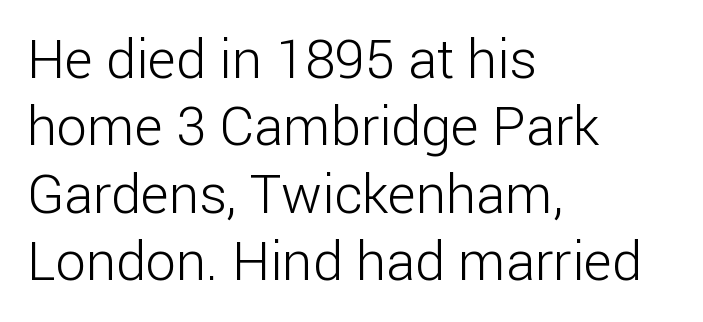
Q: Is the text bold? A: No.
Q: Is the text italic (slanted)? A: No, it is upright.
Q: Is the typeface a serif or a sans-serif typeface? A: Sans-serif.
Q: Is the text underlined? A: No.
Q: How is the paragraph aligned? A: Left-aligned.
Q: Is the spacing between letters normal or unusually wide? A: Normal.
Q: Is the spacing between lines tight, normal or loose? A: Normal.
Q: Width (condensed, normal, or wide)? A: Normal.
Q: Stroke contrast? A: Low.
Q: x-height? A: Medium.
Q: Monospaced? A: No.
